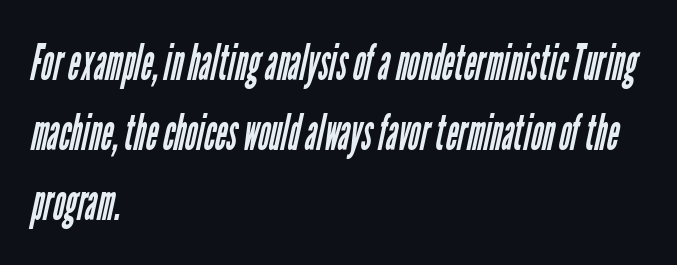
The image shows 51 px regular-weight, condensed sans-serif type; set left-aligned, normal line spacing (1.37x), normal letter spacing, not underlined; low stroke contrast and a medium x-height.
